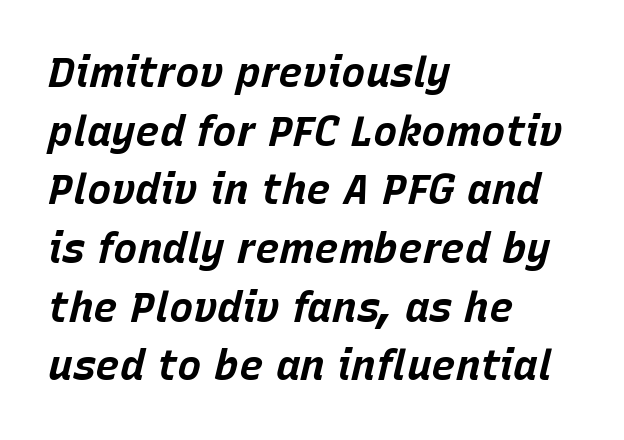
Q: Is the text bold? A: Yes.
Q: Is the text italic (slanted)? A: Yes, it leans right by about 15 degrees.
Q: Is the text underlined? A: No.
Q: How is the paragraph aligned? A: Left-aligned.
Q: Is the spacing between letters normal or unusually wide? A: Normal.
Q: Is the spacing between lines tight, normal or loose? A: Normal.
Q: Width (condensed, normal, or wide)? A: Normal.
Q: Stroke contrast? A: Low.
Q: x-height? A: Large.
Q: Monospaced? A: No.
